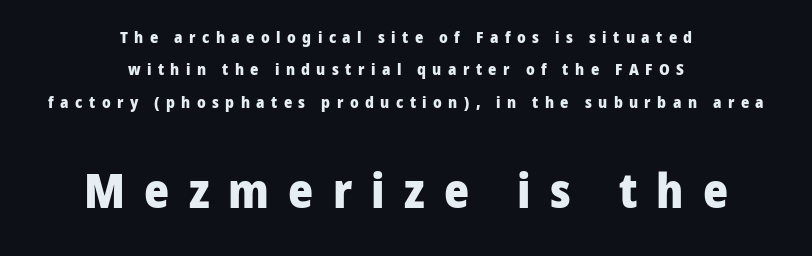
Q: Is the text bold? A: Yes.
Q: Is the text italic (slanted)? A: No, it is upright.
Q: Is the typeface a serif or a sans-serif typeface? A: Sans-serif.
Q: Is the text underlined? A: No.
Q: How is the paragraph aligned? A: Centered.
Q: Is the spacing between letters normal or unusually wide? A: Unusually wide.
Q: Is the spacing between lines tight, normal or loose? A: Loose.
Q: Which block of text is set in a larger size, the first (top) or the second (bottom)? A: The second (bottom) one.
Q: Width (condensed, normal, or wide)? A: Normal.
Q: Stroke contrast? A: Low.
Q: x-height? A: Medium.
Q: Monospaced? A: No.
